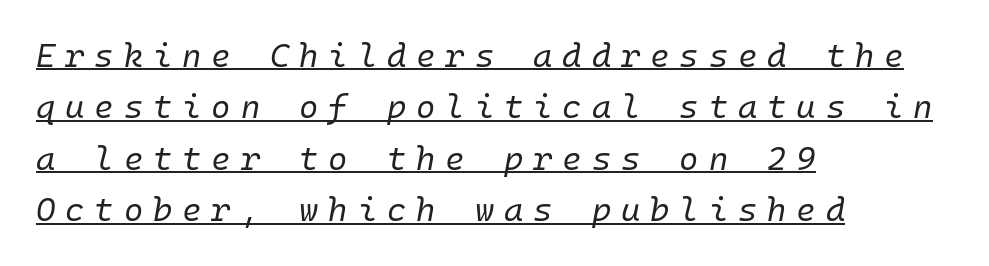
The passage shown stacks its lines at a standard gap. Substantial extra tracking has been applied to these lines. Designer's note — italics engaged. Has an underline been added? It has. The cut favours lightness, reaching ordinary text weight at its darkest. Horizontally, the lines are justified to the leading edge only.
